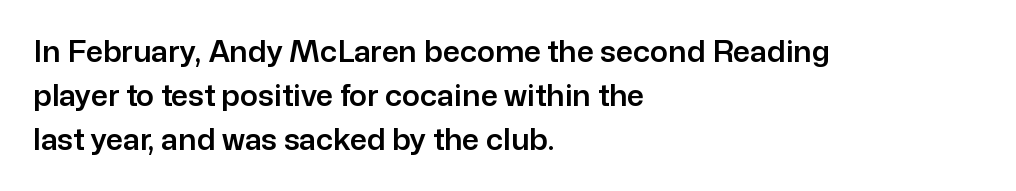
Q: Is the text italic (slanted)? A: No, it is upright.
Q: Is the typeface a serif or a sans-serif typeface? A: Sans-serif.
Q: Is the text underlined? A: No.
Q: How is the paragraph aligned? A: Left-aligned.
Q: Is the spacing between letters normal or unusually wide? A: Normal.
Q: Is the spacing between lines tight, normal or loose? A: Normal.
Q: Width (condensed, normal, or wide)? A: Normal.
Q: Stroke contrast? A: Low.
Q: x-height? A: Medium.
Q: Monospaced? A: No.
